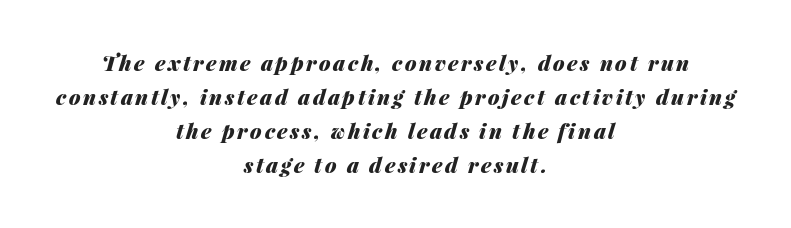
Letters rest on an invisible, unmarked baseline. Line spacing here is normal. The paragraph has two soft edges and a firm central axis. You can tell it's italic because the verticals aren't actually vertical. Chunky letters — that's bold for sure.
